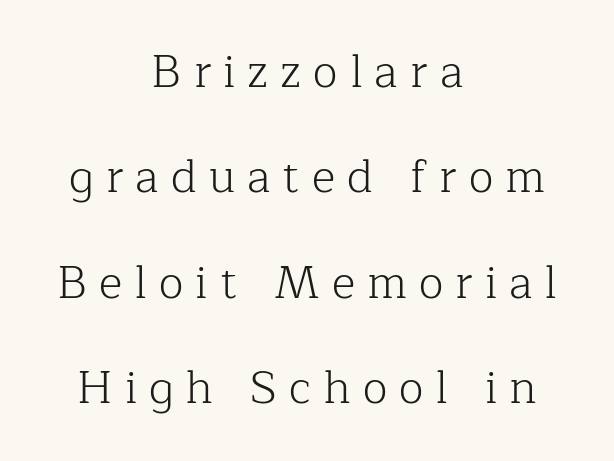
{"serif": "yes", "italic": "no", "bold": "no", "weight": "light", "width": "normal", "stroke_contrast": "low", "x_height": "medium", "monospaced": "no", "underline": "no", "align": "center", "line_spacing": "loose", "line_spacing_ratio": 2.34, "letter_spacing": "wide", "letter_spacing_em": 0.27, "glyph_px": 45}
